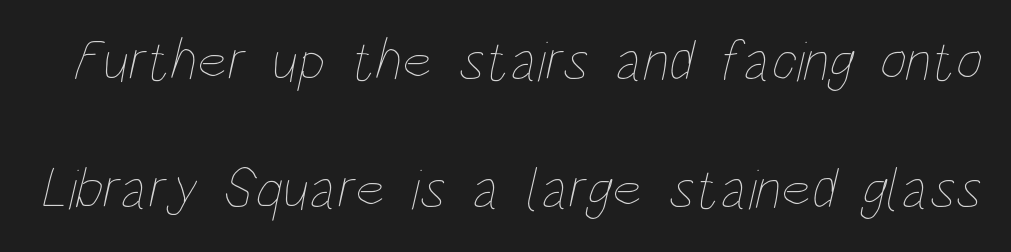
{"bold": "no", "weight": "thin", "width": "condensed", "stroke_contrast": "low", "x_height": "large", "monospaced": "no", "underline": "no", "line_spacing": "loose", "line_spacing_ratio": 2.21, "letter_spacing": "normal", "letter_spacing_em": 0.0, "glyph_px": 58}
